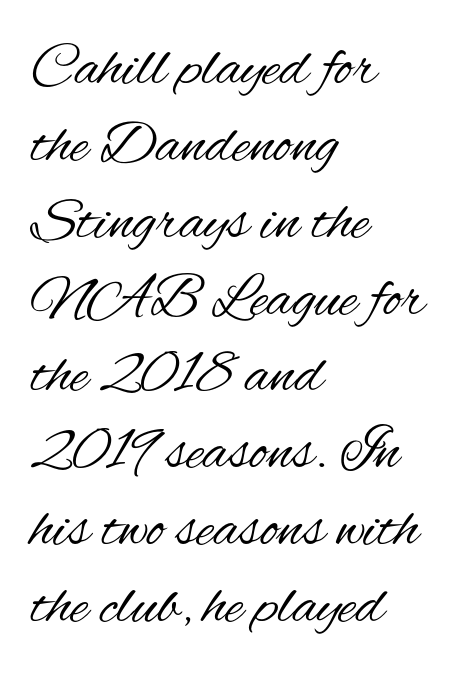
Q: Is the text bold? A: No.
Q: Is the text italic (slanted)? A: Yes.
Q: Is the typeface a serif or a sans-serif typeface? A: Sans-serif.
Q: Is the text underlined? A: No.
Q: How is the paragraph aligned? A: Left-aligned.
Q: Is the spacing between letters normal or unusually wide? A: Normal.
Q: Is the spacing between lines tight, normal or loose? A: Normal.
Q: Width (condensed, normal, or wide)? A: Condensed.
Q: Stroke contrast? A: Medium.
Q: x-height? A: Small.
Q: Monospaced? A: No.
